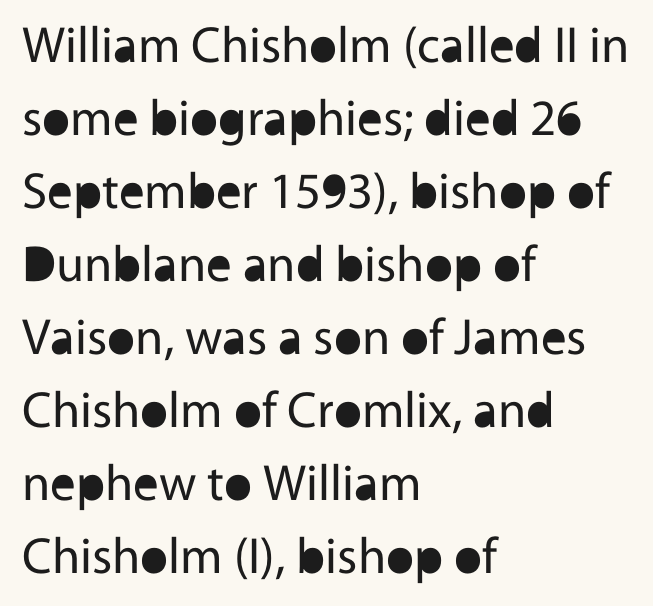
{"serif": "no", "italic": "no", "bold": "no", "weight": "regular", "width": "normal", "x_height": "medium", "monospaced": "no", "underline": "no", "align": "left", "line_spacing": "normal", "line_spacing_ratio": 1.43, "letter_spacing": "normal", "letter_spacing_em": 0.0, "glyph_px": 51}
